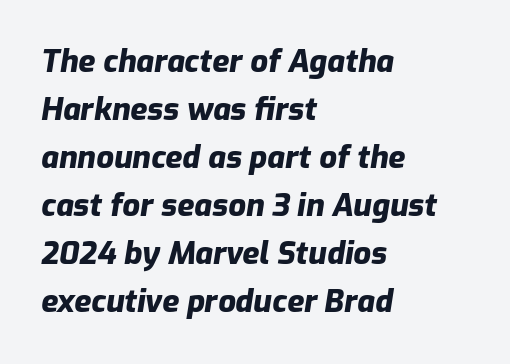
Q: Is the text bold? A: Yes.
Q: Is the text italic (slanted)? A: Yes, it leans right by about 9 degrees.
Q: Is the text underlined? A: No.
Q: How is the paragraph aligned? A: Left-aligned.
Q: Is the spacing between letters normal or unusually wide? A: Normal.
Q: Is the spacing between lines tight, normal or loose? A: Normal.
Q: Width (condensed, normal, or wide)? A: Normal.
Q: Stroke contrast? A: Low.
Q: x-height? A: Medium.
Q: Monospaced? A: No.
